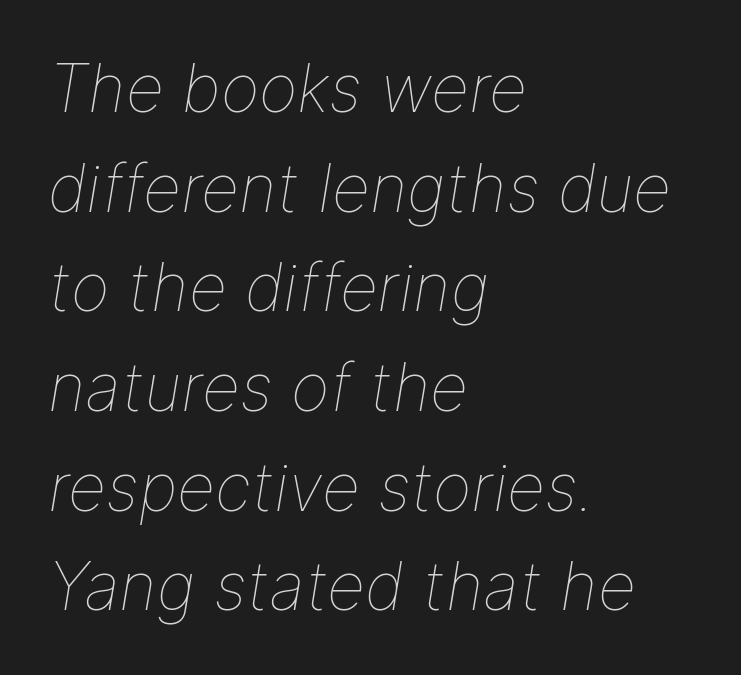
Compared with typical paragraphs, the rows here are spaced about the same. A bare baseline throughout the passage. Yep, that's italic — everything's leaning. The letters look calm and open, with moderate or lighter stems. Glyph-to-glyph distance matches everyday printed text. The lines are quadded left.
